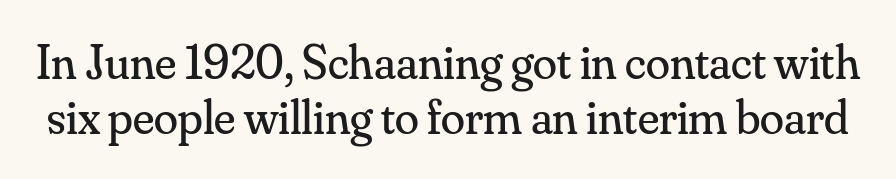
Q: Is the text bold? A: No.
Q: Is the text italic (slanted)? A: No, it is upright.
Q: Is the typeface a serif or a sans-serif typeface? A: Serif.
Q: Is the text underlined? A: No.
Q: Is the spacing between letters normal or unusually wide? A: Normal.
Q: Is the spacing between lines tight, normal or loose? A: Tight.
Q: Width (condensed, normal, or wide)? A: Normal.
Q: Stroke contrast? A: Medium.
Q: x-height? A: Small.
Q: Monospaced? A: No.
